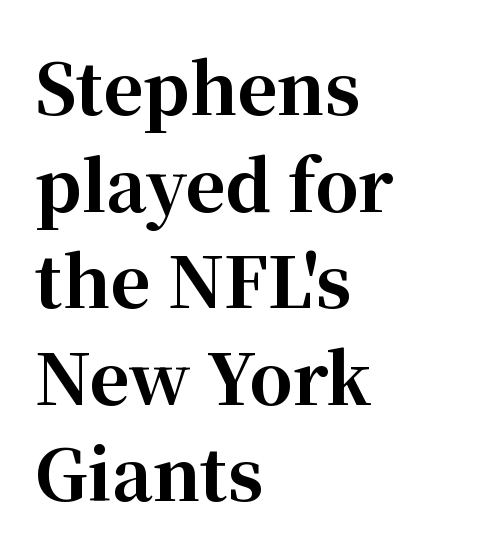
The image shows 69 px bold serif type, upright; set left-aligned, normal line spacing (1.4x), normal letter spacing, not underlined; high stroke contrast and a medium x-height.
